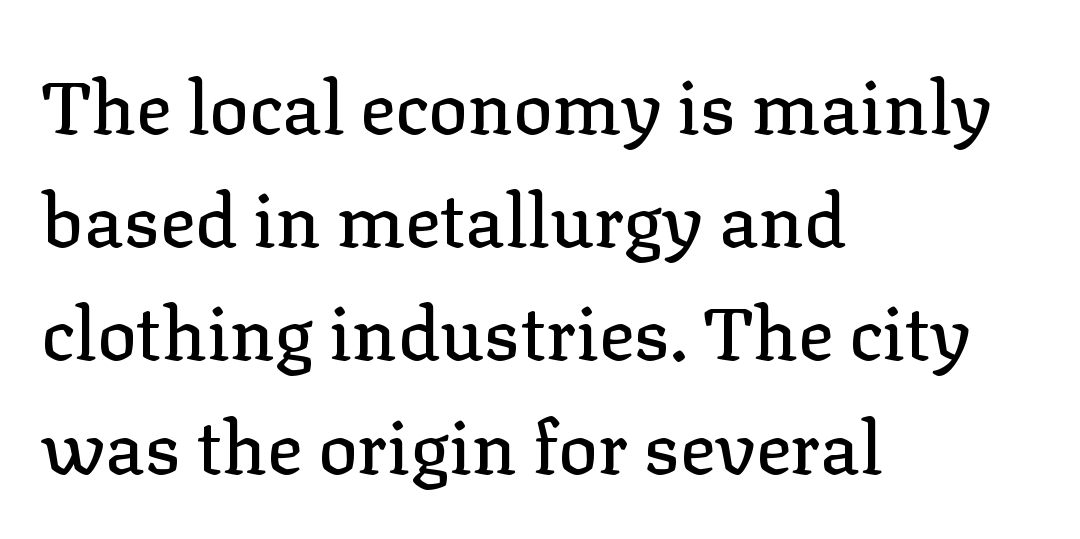
Q: Is the text italic (slanted)? A: No, it is upright.
Q: Is the typeface a serif or a sans-serif typeface? A: Serif.
Q: Is the text underlined? A: No.
Q: How is the paragraph aligned? A: Left-aligned.
Q: Is the spacing between letters normal or unusually wide? A: Normal.
Q: Is the spacing between lines tight, normal or loose? A: Normal.
Q: Width (condensed, normal, or wide)? A: Normal.
Q: Stroke contrast? A: Low.
Q: x-height? A: Medium.
Q: Monospaced? A: No.
